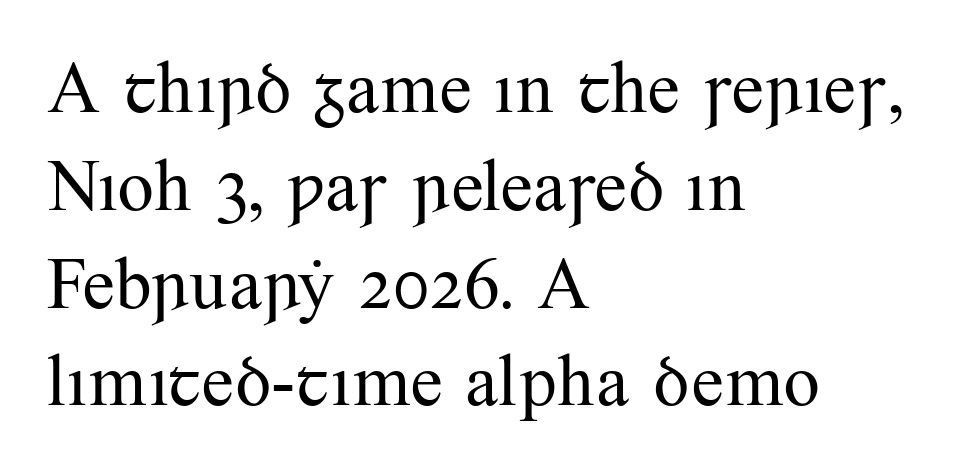
Q: Is the text bold? A: No.
Q: Is the text italic (slanted)? A: No, it is upright.
Q: Is the typeface a serif or a sans-serif typeface? A: Serif.
Q: Is the text underlined? A: No.
Q: How is the paragraph aligned? A: Left-aligned.
Q: Is the spacing between letters normal or unusually wide? A: Normal.
Q: Is the spacing between lines tight, normal or loose? A: Normal.
Q: Width (condensed, normal, or wide)? A: Normal.
Q: Stroke contrast? A: Medium.
Q: x-height? A: Small.
Q: Monospaced? A: No.
